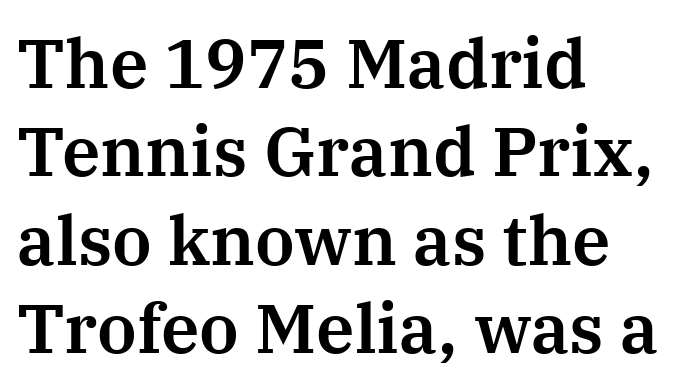
Q: Is the text italic (slanted)? A: No, it is upright.
Q: Is the typeface a serif or a sans-serif typeface? A: Serif.
Q: Is the text underlined? A: No.
Q: How is the paragraph aligned? A: Left-aligned.
Q: Is the spacing between letters normal or unusually wide? A: Normal.
Q: Is the spacing between lines tight, normal or loose? A: Normal.
Q: Width (condensed, normal, or wide)? A: Normal.
Q: Stroke contrast? A: Medium.
Q: x-height? A: Medium.
Q: Monospaced? A: No.
